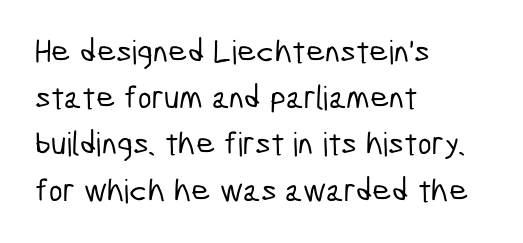
{"serif": "no", "width": "condensed", "stroke_contrast": "low", "x_height": "medium", "monospaced": "no", "underline": "no", "align": "left", "line_spacing": "normal", "line_spacing_ratio": 1.4, "letter_spacing": "normal", "letter_spacing_em": 0.0, "glyph_px": 33}
